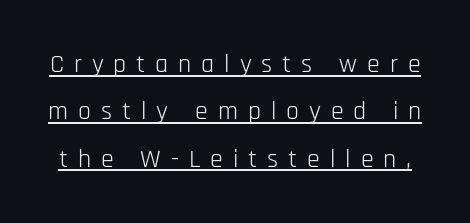
Q: Is the text bold? A: No.
Q: Is the text italic (slanted)? A: No, it is upright.
Q: Is the text underlined? A: Yes.
Q: Is the spacing between letters normal or unusually wide? A: Unusually wide.
